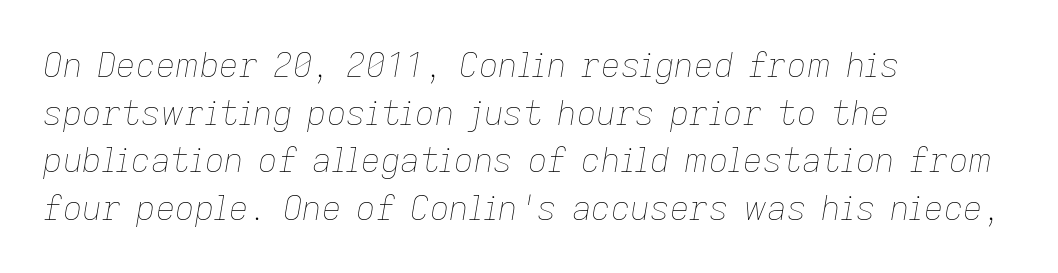
Q: Is the text bold? A: No.
Q: Is the text italic (slanted)? A: Yes, it leans right by about 9 degrees.
Q: Is the text underlined? A: No.
Q: How is the paragraph aligned? A: Left-aligned.
Q: Is the spacing between letters normal or unusually wide? A: Normal.
Q: Is the spacing between lines tight, normal or loose? A: Normal.
Q: Width (condensed, normal, or wide)? A: Normal.
Q: Stroke contrast? A: Low.
Q: x-height? A: Medium.
Q: Monospaced? A: No.
